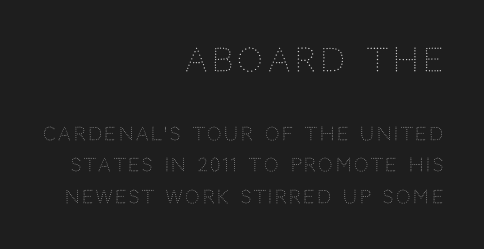
You can tell from the bare stems that sans-serif type was used. Unmarked baselines from the first word to the last. Looks like regular typesetting: each glyph gets only the width it needs. Block one is the big one; block two sits smaller underneath. The letters stand straight up with perfectly vertical stems.
